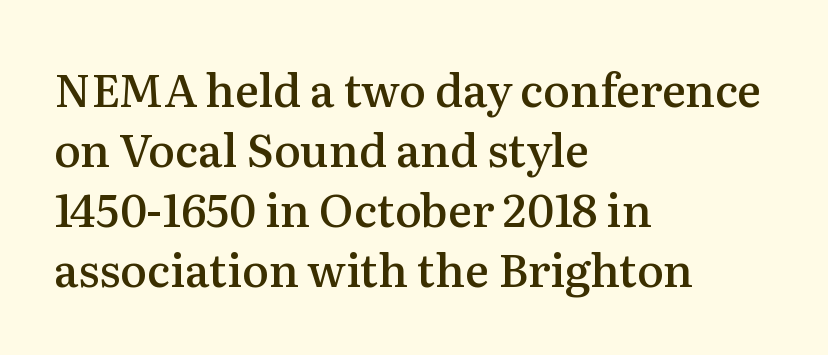
Q: Is the text bold? A: Semi-bold.
Q: Is the text italic (slanted)? A: No, it is upright.
Q: Is the typeface a serif or a sans-serif typeface? A: Serif.
Q: Is the text underlined? A: No.
Q: How is the paragraph aligned? A: Left-aligned.
Q: Is the spacing between letters normal or unusually wide? A: Normal.
Q: Is the spacing between lines tight, normal or loose? A: Normal.
Q: Width (condensed, normal, or wide)? A: Normal.
Q: Stroke contrast? A: Medium.
Q: x-height? A: Medium.
Q: Monospaced? A: No.
